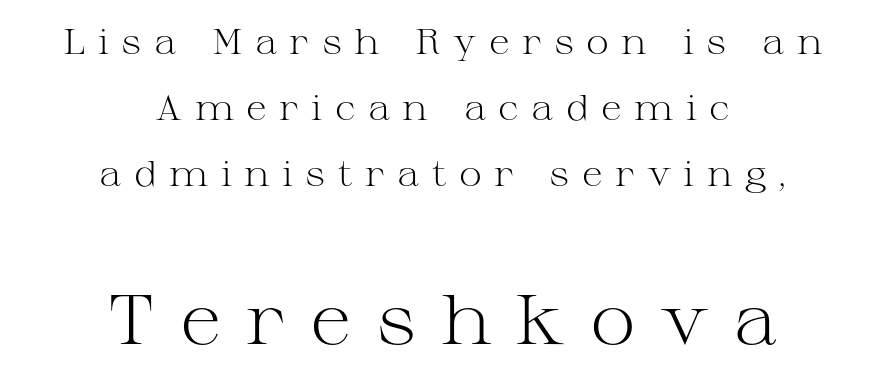
{"serif": "yes", "italic": "no", "bold": "no", "weight": "light", "width": "wide", "stroke_contrast": "medium", "x_height": "medium", "monospaced": "no", "underline": "no", "align": "center", "line_spacing_ratio": 1.89, "letter_spacing": "wide", "letter_spacing_em": 0.35, "larger_block": "second", "size_ratio": 2.0, "glyph_px": 70}
